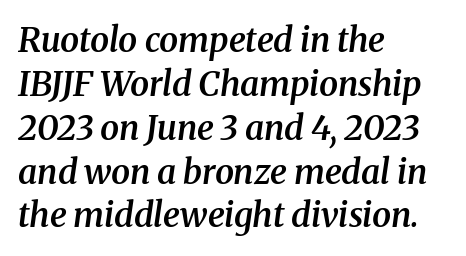
Italic: yes, the glyphs are oblique. Inter-character spacing is left at the font's built-in metrics. Think of a printed novel: that variable character pitch is what you see here. Casual observation: everything's shoved over to the left.
